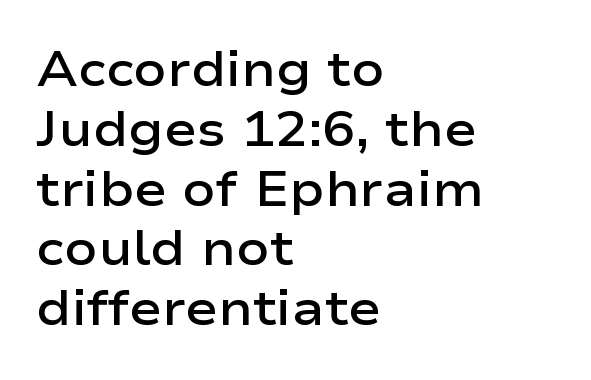
Q: Is the text bold? A: Semi-bold.
Q: Is the text italic (slanted)? A: No, it is upright.
Q: Is the typeface a serif or a sans-serif typeface? A: Sans-serif.
Q: Is the text underlined? A: No.
Q: How is the paragraph aligned? A: Left-aligned.
Q: Is the spacing between letters normal or unusually wide? A: Normal.
Q: Width (condensed, normal, or wide)? A: Wide.
Q: Stroke contrast? A: Low.
Q: x-height? A: Medium.
Q: Monospaced? A: No.
